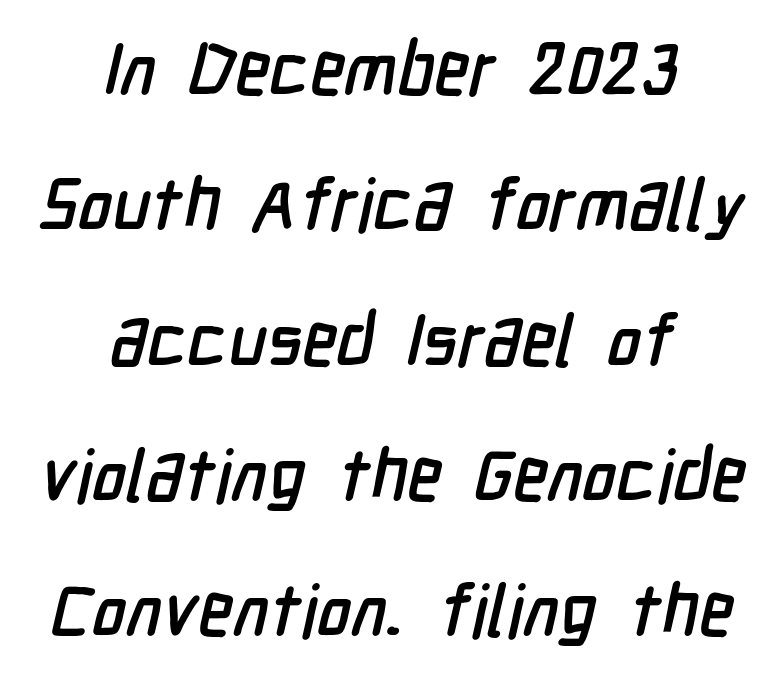
{"serif": "no", "width": "condensed", "stroke_contrast": "low", "x_height": "medium", "monospaced": "no", "underline": "no", "align": "center", "line_spacing_ratio": 1.88, "letter_spacing": "normal", "letter_spacing_em": 0.0, "glyph_px": 72}
